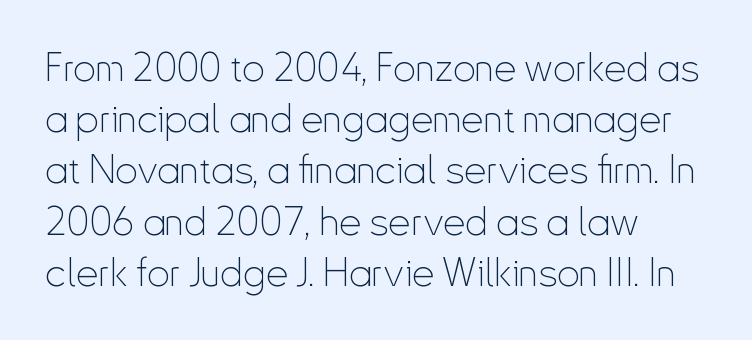
{"serif": "no", "italic": "no", "bold": "no", "weight": "thin", "width": "condensed", "stroke_contrast": "low", "x_height": "small", "monospaced": "no", "underline": "no", "align": "left", "line_spacing": "normal", "line_spacing_ratio": 1.28, "letter_spacing": "normal", "letter_spacing_em": 0.0, "glyph_px": 40}
